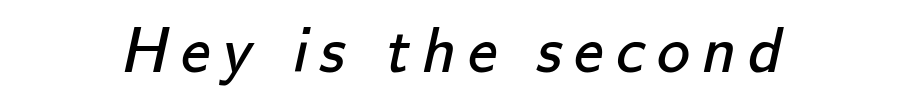
The image shows 66 px regular-weight sans-serif type; set not underlined; low stroke contrast and a small x-height.
